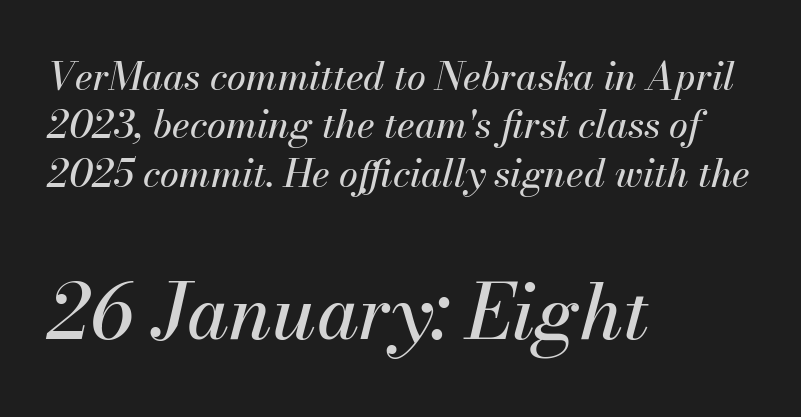
The image shows 76 px text type, italic (leaning right); set left-aligned, normal line spacing (1.27x), normal letter spacing, not underlined; the second (bottom) block is 2.0x larger; medium stroke contrast and a small x-height.
